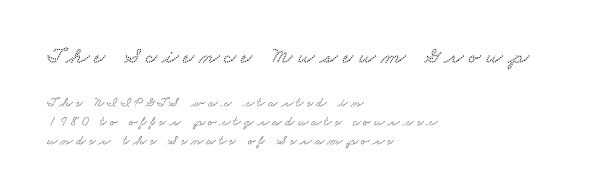
Q: Is the text underlined? A: No.
Q: How is the paragraph aligned? A: Left-aligned.
Q: Is the spacing between letters normal or unusually wide? A: Unusually wide.
Q: Is the spacing between lines tight, normal or loose? A: Normal.
Q: Which block of text is set in a larger size, the first (top) or the second (bottom)? A: The first (top) one.
